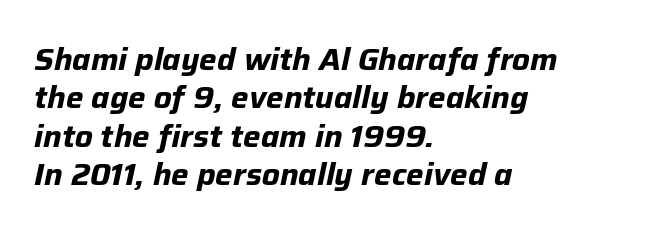
Do the characters align in a grid? No, the font is proportional. Observe the ordinary spacing: letters are neighbours, not strangers. Is the type bold? Yes — the strokes are clearly thick and heavy. Is the type slanted? Yes — the strokes lean at a clear angle. The zone under the glyphs is completely vacant.
